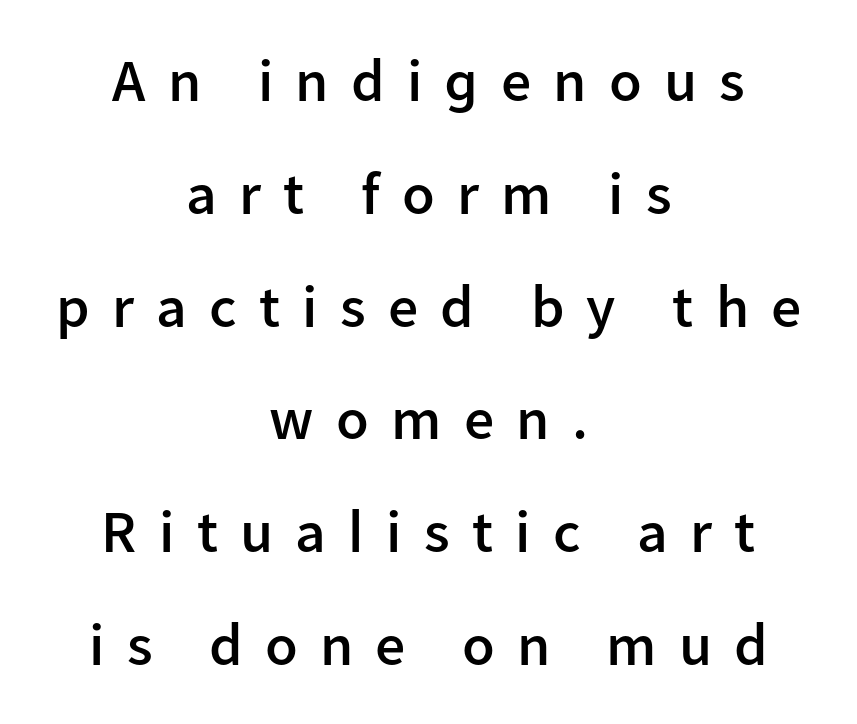
{"serif": "no", "italic": "no", "bold": "semi", "weight": "semibold", "width": "normal", "stroke_contrast": "low", "x_height": "medium", "monospaced": "no", "underline": "no", "align": "center", "line_spacing_ratio": 1.88, "letter_spacing": "wide", "letter_spacing_em": 0.37, "glyph_px": 60}
